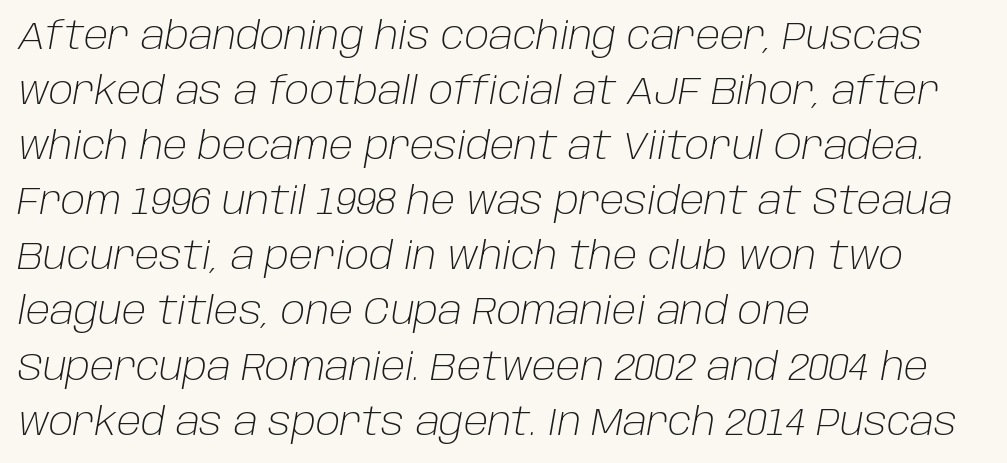
The image shows 38 px light type, italic (leaning right); set left-aligned, normal line spacing (1.45x), normal letter spacing, not underlined; low stroke contrast and a large x-height.
